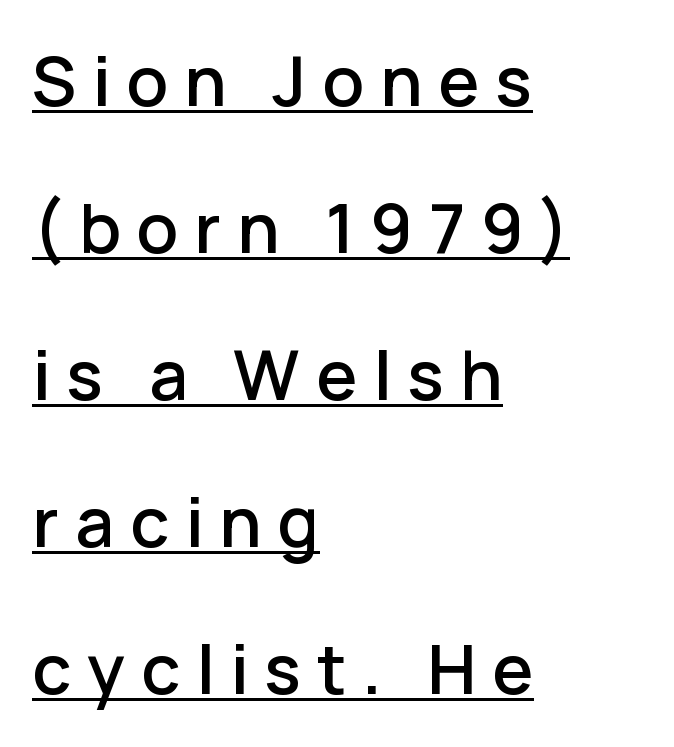
The leading is generous, giving the passage an open texture. Each word looks stretched out because of the extra space between its letters. Somebody hit Ctrl+U on this one — the words are underlined. The characters display no serif detailing; their extremities are plain.
